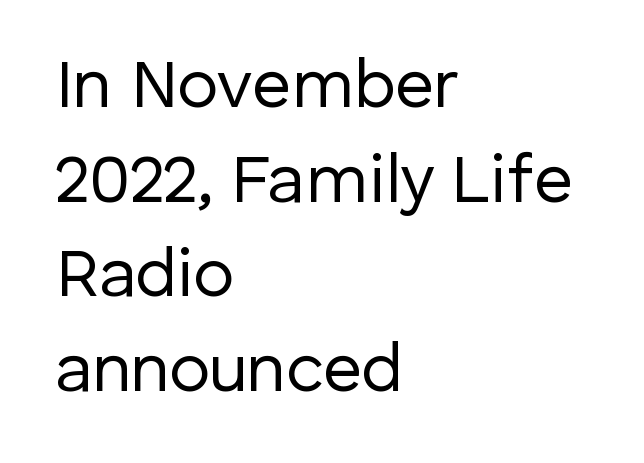
The image shows 68 px regular-weight sans-serif type, upright; set left-aligned, normal line spacing (1.39x), normal letter spacing, not underlined; low stroke contrast and a medium x-height.
